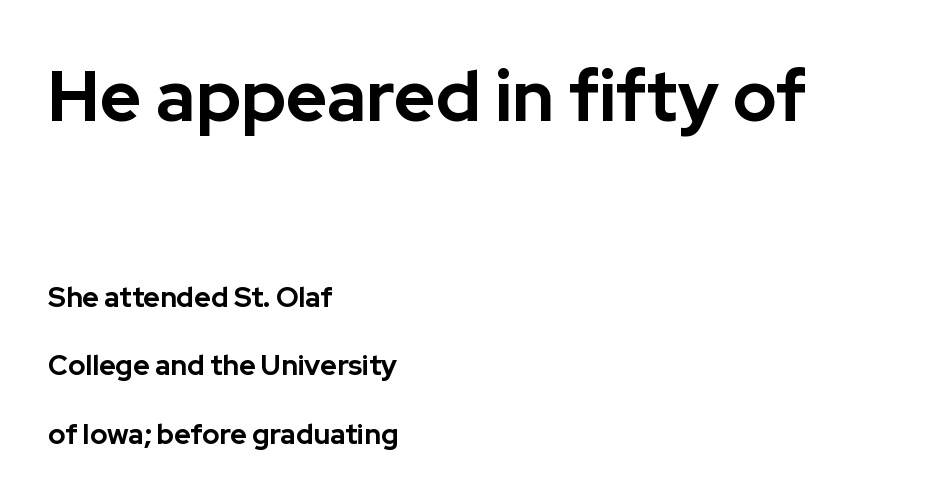
Spacing between characters is what you'd get straight out of the box. Underline: absent. Is this a fixed-width face? No — the glyphs have proportional, varying widths. Compared with typical paragraphs, the rows here are farther apart. The specimen reads as upright at a glance. Here the first block reads like a headline and the second like body copy.
